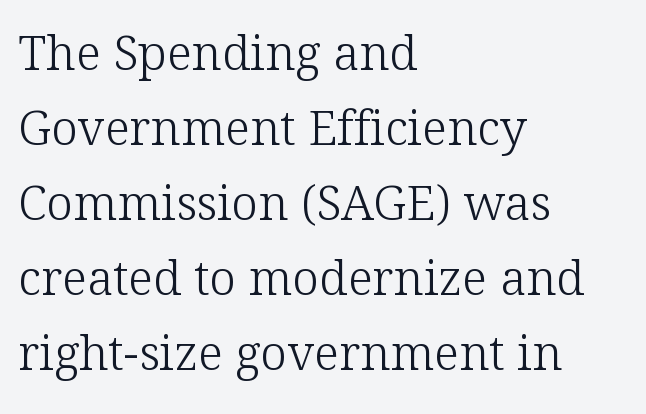
{"serif": "yes", "italic": "no", "bold": "no", "weight": "light", "width": "normal", "stroke_contrast": "low", "x_height": "medium", "monospaced": "no", "underline": "no", "align": "left", "line_spacing": "normal", "line_spacing_ratio": 1.56, "letter_spacing": "normal", "letter_spacing_em": 0.0, "glyph_px": 48}
